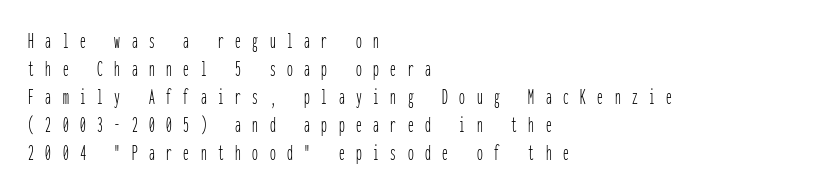
Q: Is the text bold? A: No.
Q: Is the text italic (slanted)? A: No, it is upright.
Q: Is the text underlined? A: No.
Q: How is the paragraph aligned? A: Left-aligned.
Q: Is the spacing between letters normal or unusually wide? A: Unusually wide.
